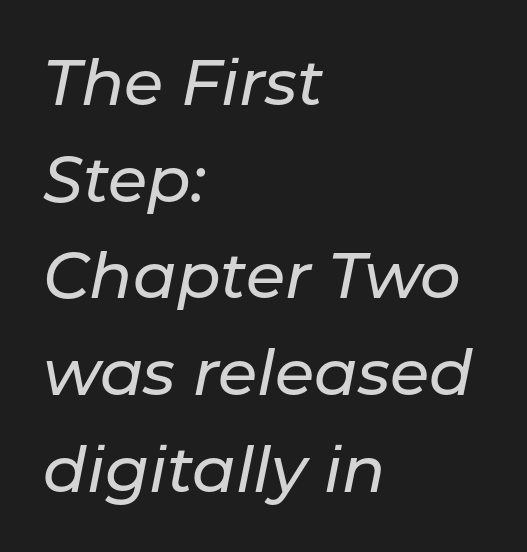
Q: Is the text italic (slanted)? A: Yes, it leans right by about 11 degrees.
Q: Is the text underlined? A: No.
Q: How is the paragraph aligned? A: Left-aligned.
Q: Is the spacing between letters normal or unusually wide? A: Normal.
Q: Is the spacing between lines tight, normal or loose? A: Normal.
Q: Width (condensed, normal, or wide)? A: Normal.
Q: Stroke contrast? A: Low.
Q: x-height? A: Medium.
Q: Monospaced? A: No.
